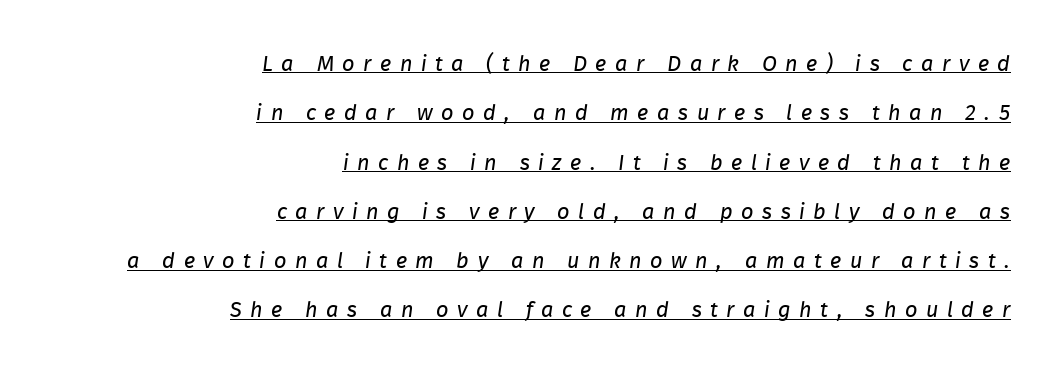
Q: Is the text bold? A: No.
Q: Is the text underlined? A: Yes.
Q: How is the paragraph aligned? A: Right-aligned.
Q: Is the spacing between letters normal or unusually wide? A: Unusually wide.
Q: Is the spacing between lines tight, normal or loose? A: Loose.
